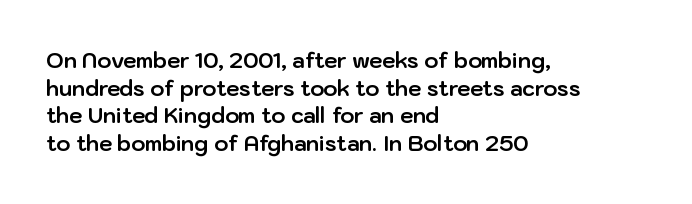
The image shows 21 px bold type, upright; set left-aligned, normal line spacing (1.32x), normal letter spacing, not underlined.
